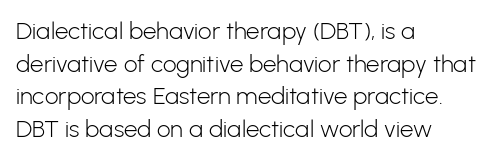
Q: Is the text bold? A: No.
Q: Is the text italic (slanted)? A: No, it is upright.
Q: Is the text underlined? A: No.
Q: How is the paragraph aligned? A: Left-aligned.
Q: Is the spacing between letters normal or unusually wide? A: Normal.
Q: Is the spacing between lines tight, normal or loose? A: Normal.
